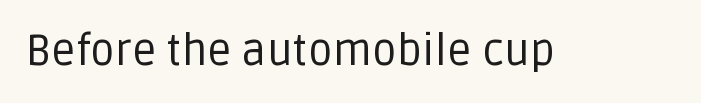
The image shows 43 px regular-weight sans-serif type, upright; set normal letter spacing, not underlined; low stroke contrast and a large x-height.
